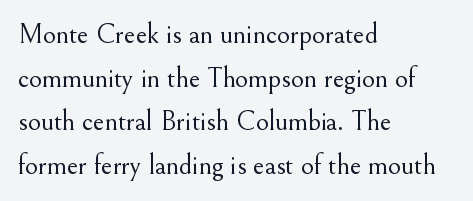
Glance below the letters and you will spot only blank space. Stems here are at most as thick as an everyday book face. Reading down the block, your eye returns to a fixed left position each line. Typographically, this falls in the serif category.
